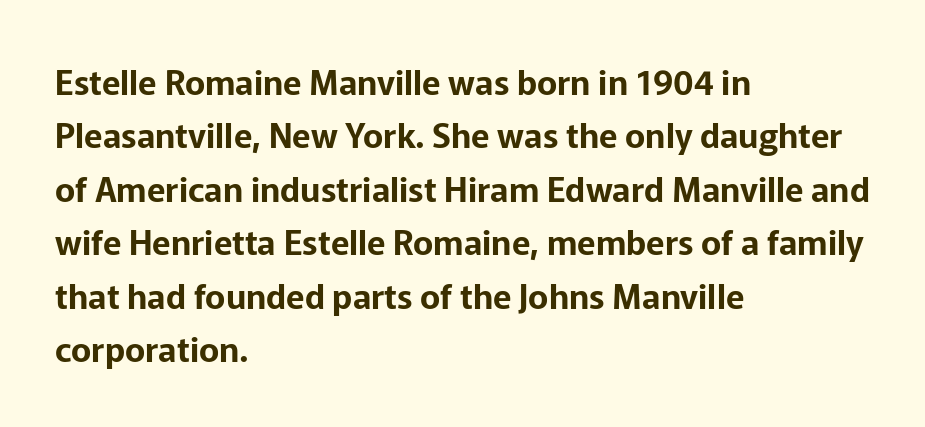
The image shows 34 px sans-serif type, upright; set left-aligned, normal line spacing (1.57x), normal letter spacing, not underlined; low stroke contrast and a medium x-height.
